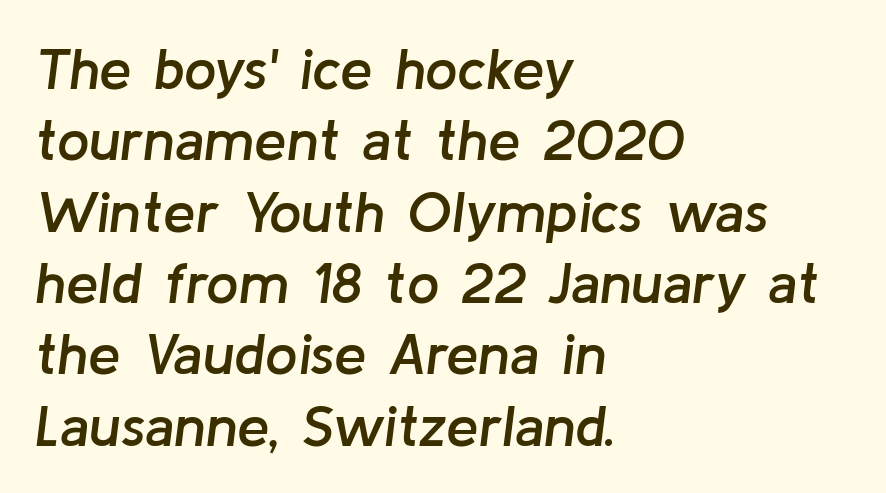
The image shows 58 px semibold type, italic (leaning right); set left-aligned, line spacing 1.23x, normal letter spacing, not underlined; low stroke contrast and a medium x-height.
